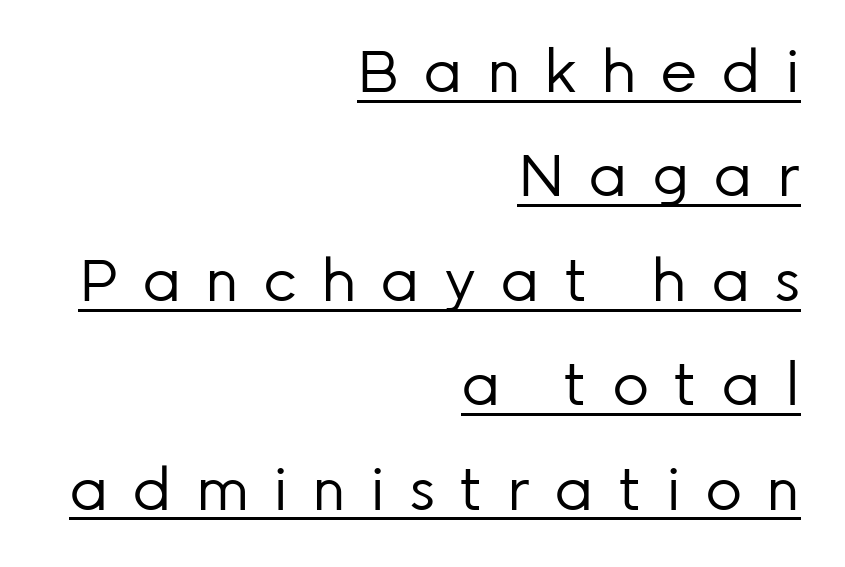
The image shows 58 px regular-weight sans-serif type, upright; set right-aligned, line spacing 1.8x, unusually wide letter spacing (+0.41 em), underlined; low stroke contrast and a medium x-height.
